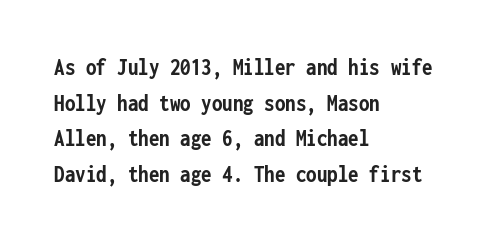
The image shows 24 px bold type, upright; set left-aligned, normal line spacing (1.48x), normal letter spacing, not underlined.
